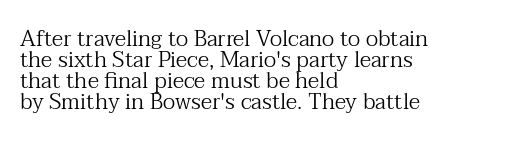
This rendering uses left alignment, leaving the right contour irregular. Nothing unusual about the tracking: characters are spaced as the font intends. Italic? Not at all — the glyphs are vertical. Honestly, there is no underline to notice here at all.
